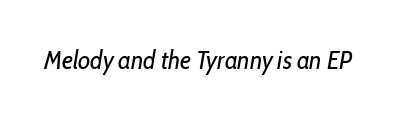
The weight would be labelled regular, book, light, or lighter still. Rendered with sloped, italic letterforms. Any mark beneath the type? The region is blank. A typesetter would call this zero additional tracking.
